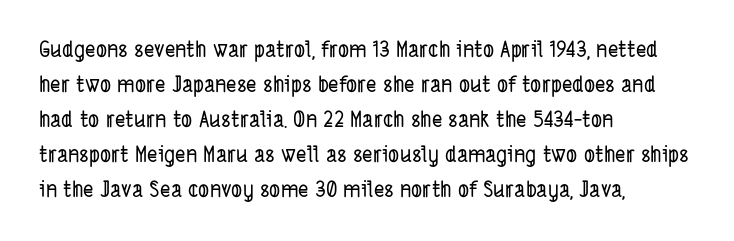
The image shows 22 px text type; set left-aligned, normal line spacing (1.59x), normal letter spacing, not underlined.
